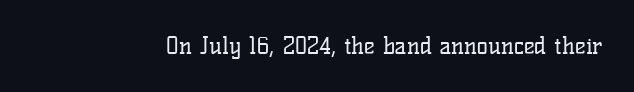
{"italic": "no", "bold": "no", "underline": "no", "letter_spacing": "normal", "letter_spacing_em": 0.0, "glyph_px": 23}
